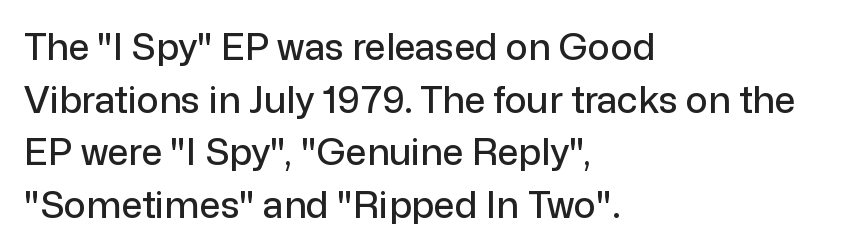
{"serif": "no", "italic": "no", "width": "normal", "stroke_contrast": "low", "x_height": "medium", "monospaced": "no", "underline": "no", "align": "left", "line_spacing": "normal", "line_spacing_ratio": 1.42, "letter_spacing": "normal", "letter_spacing_em": 0.0, "glyph_px": 37}
